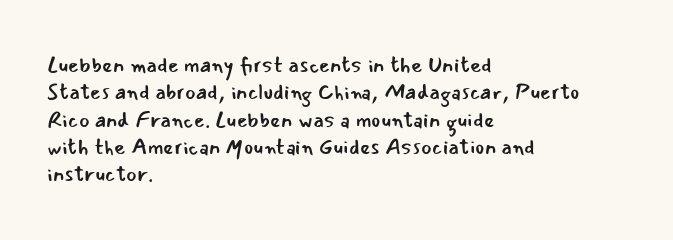
{"italic": "no", "bold": "no", "underline": "no", "align": "left", "line_spacing_ratio": 1.24, "letter_spacing": "normal", "letter_spacing_em": 0.0, "glyph_px": 22}
